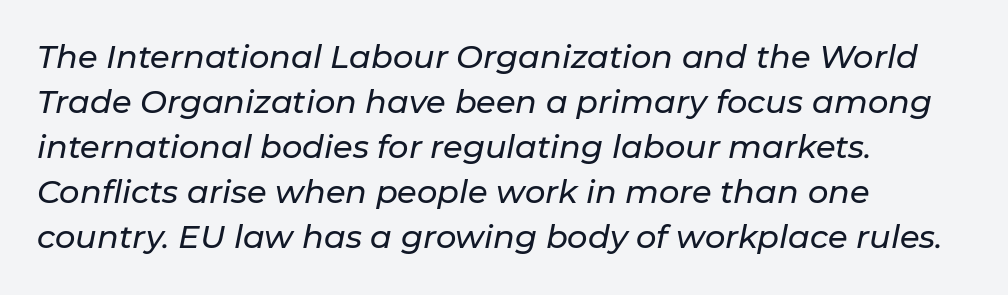
The face used here is proportionally spaced, like ordinary book or web type. Default kerning and tracking; the words read as compact shapes. Reading down the block, your eye returns to a fixed left position each line. Unmarked baselines from the first word to the last.
